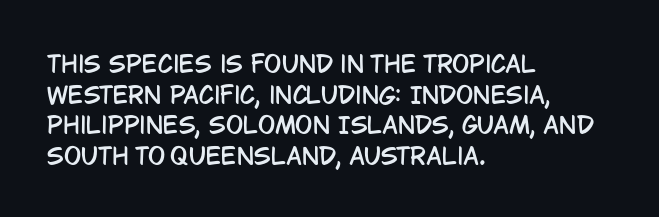
{"italic": "no", "underline": "no", "align": "left", "line_spacing": "normal", "line_spacing_ratio": 1.33, "letter_spacing": "normal", "letter_spacing_em": 0.0, "glyph_px": 23}
